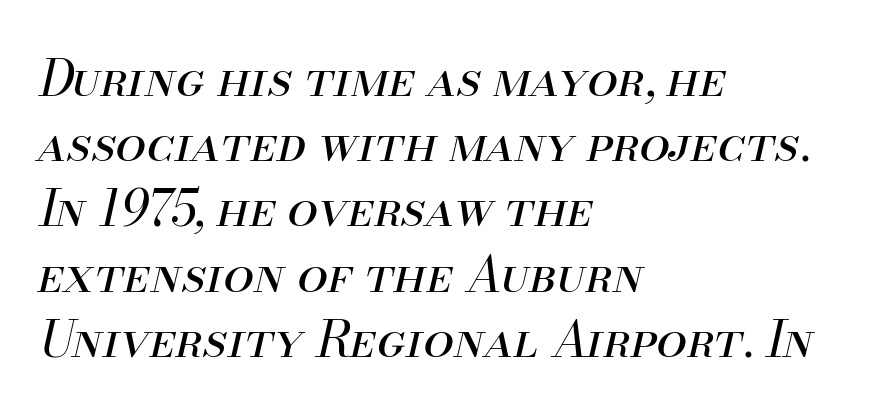
Quick note: underline off. Tracking here is standard; glyphs follow each other at the usual distance. Regular leading. No heavy texture on the line: the type isn't bold. Posture: slanted.
